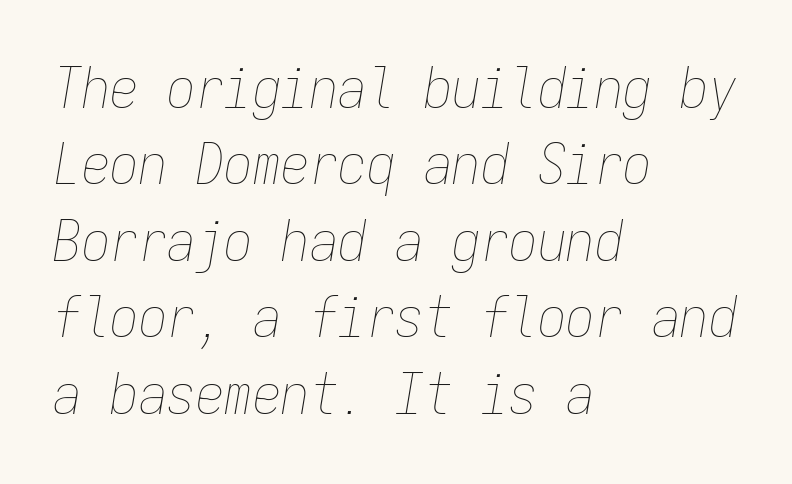
No extra ink here — the face is not bold. Rule under the text: the space is simply empty. What stands out about the letter spacing? Nothing — it is the standard amount. Each letter, wide or thin by design, is forced into the same width here. If you drew a line through each stem, it would be angled. Is there much room between lines? A standard amount, neither cramped nor airy.
